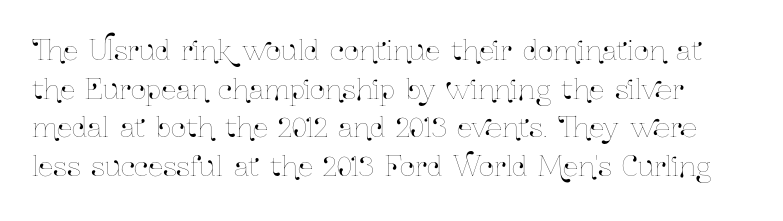
The image shows 27 px text type, upright; set normal line spacing (1.43x), normal letter spacing, not underlined.
